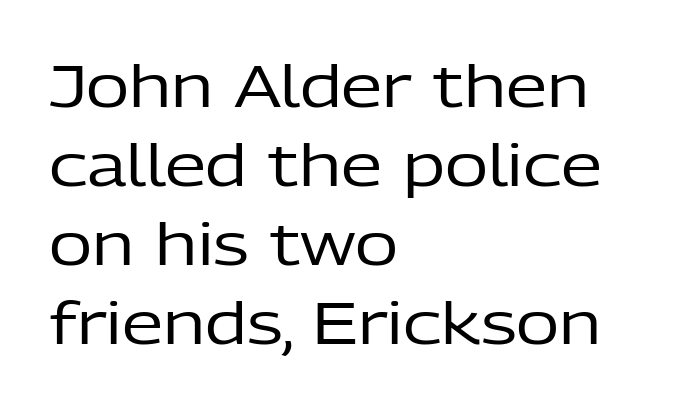
The image shows 59 px regular-weight sans-serif type, upright; set left-aligned, normal line spacing (1.34x), normal letter spacing, not underlined; low stroke contrast and a medium x-height.
